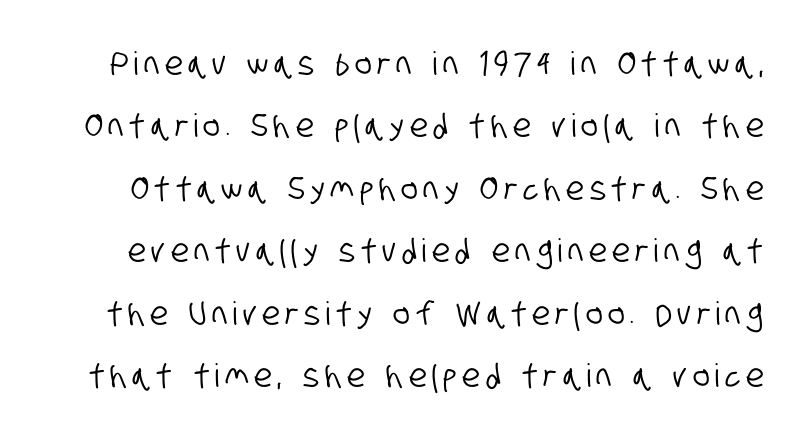
{"serif": "no", "width": "condensed", "stroke_contrast": "low", "x_height": "large", "monospaced": "no", "underline": "no", "line_spacing": "loose", "line_spacing_ratio": 1.95, "glyph_px": 32}
